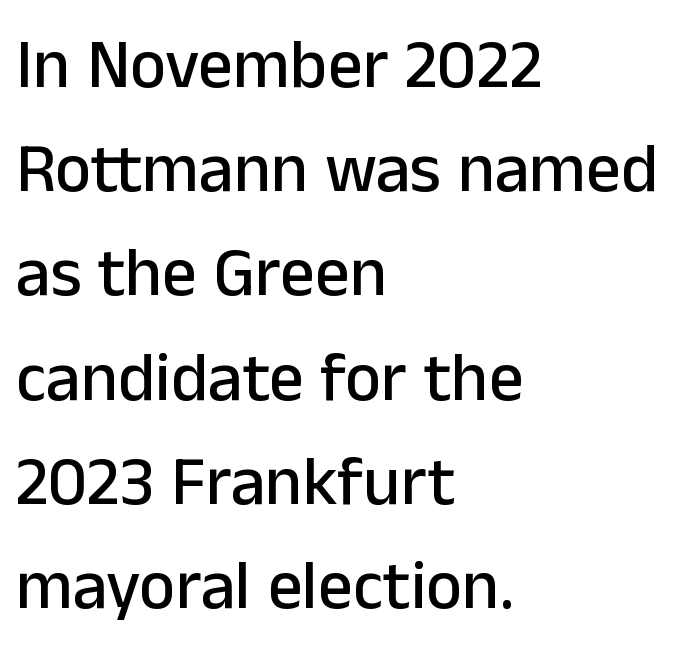
The passage shown is typed in a proportional face where columns would drift. The glyphs in this specimen are sans serif. Anything drawn beneath the words? Only blank space. Nope, not italic — everything's standing straight. The gaps between neighbouring characters are ordinary and unremarkable.
